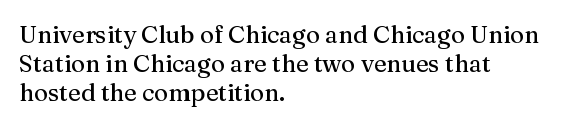
The image shows 24 px text type, upright; set left-aligned, line spacing 1.21x, normal letter spacing, not underlined.
